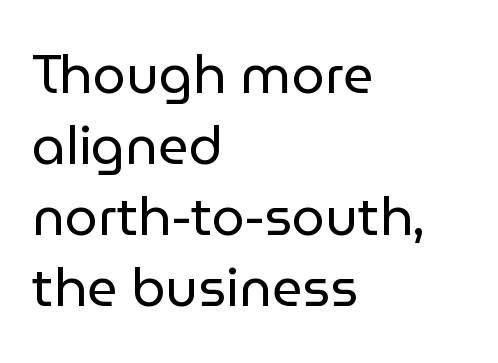
The image shows 53 px regular-weight sans-serif type, upright; set left-aligned, normal line spacing (1.34x), normal letter spacing, not underlined; low stroke contrast and a medium x-height.
